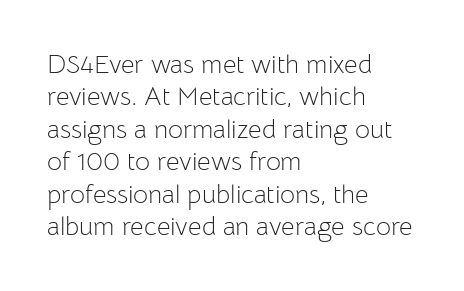
Q: Is the text bold? A: No.
Q: Is the text italic (slanted)? A: No, it is upright.
Q: Is the text underlined? A: No.
Q: How is the paragraph aligned? A: Left-aligned.
Q: Is the spacing between letters normal or unusually wide? A: Normal.
Q: Is the spacing between lines tight, normal or loose? A: Normal.
